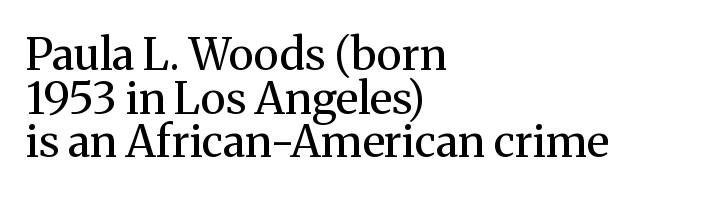
The image shows 44 px regular-weight serif type, upright; set left-aligned, tight line spacing (0.99x), normal letter spacing, not underlined; medium stroke contrast and a medium x-height.
